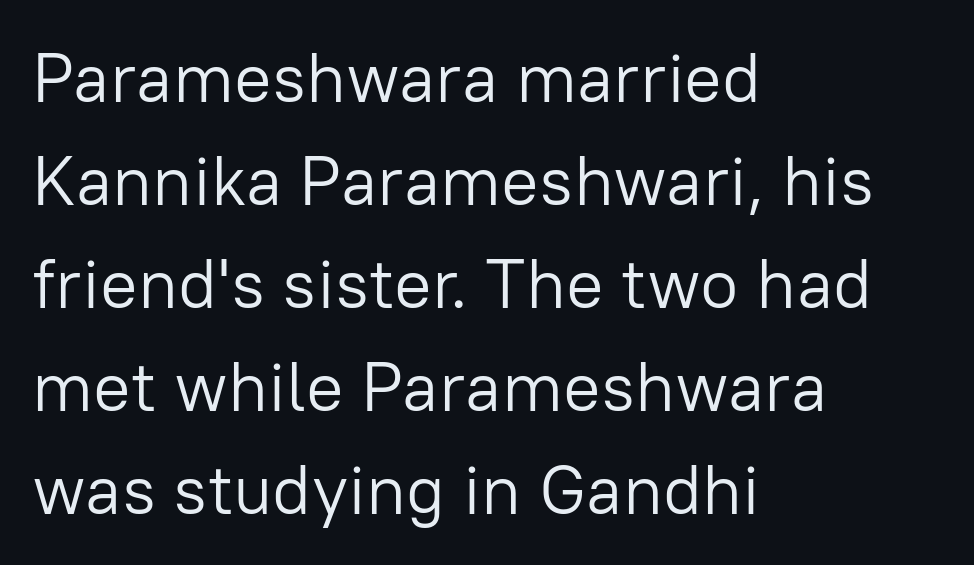
{"serif": "no", "italic": "no", "bold": "no", "weight": "light", "width": "normal", "stroke_contrast": "low", "x_height": "medium", "monospaced": "no", "underline": "no", "align": "left", "line_spacing": "normal", "line_spacing_ratio": 1.47, "letter_spacing": "normal", "letter_spacing_em": 0.0, "glyph_px": 70}
